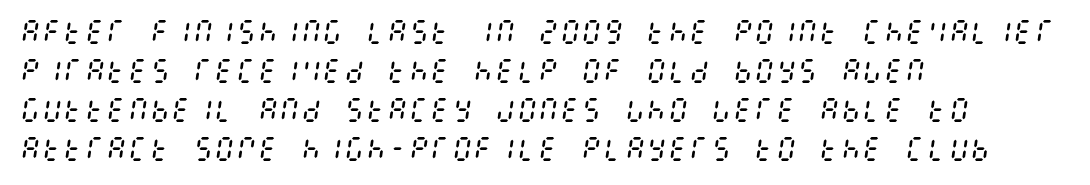
{"italic": "yes", "lean": "right", "slant_degrees": 8, "bold": "no", "underline": "no", "align": "left", "line_spacing": "normal", "line_spacing_ratio": 1.44, "letter_spacing": "normal", "letter_spacing_em": 0.0, "glyph_px": 27}
